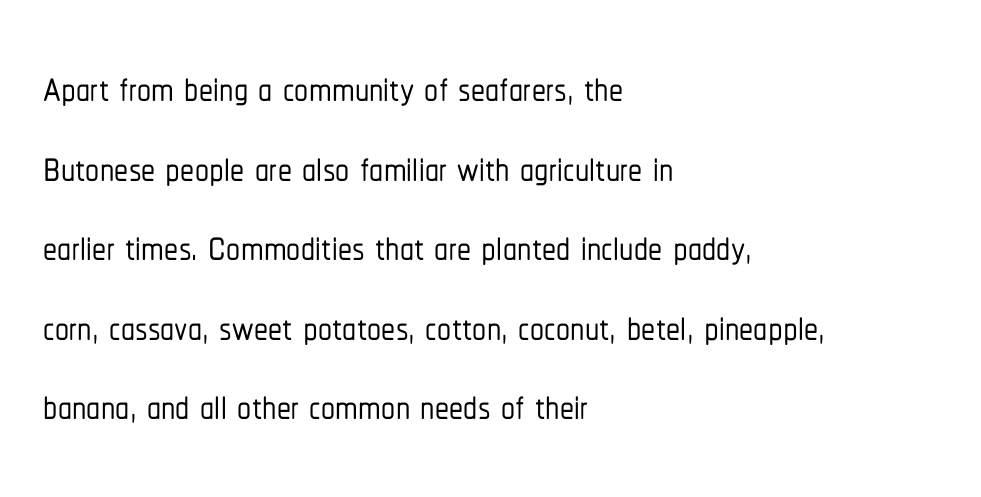
A typesetter would call this leading conventional body-copy spacing. The font family rendered here belongs to the sans-serif group. Lines of text with bare space underneath. Between one letter and the next there's only the usual sliver of space.
